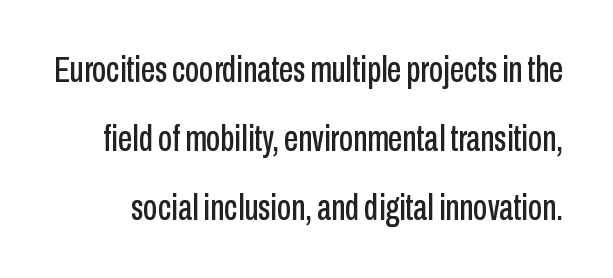
The image shows 36 px condensed sans-serif type, upright; set loose line spacing (1.91x), normal letter spacing, not underlined; low stroke contrast and a medium x-height.
